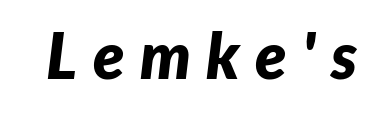
{"italic": "yes", "lean": "right", "slant_degrees": 7, "bold": "yes", "weight": "bold", "width": "normal", "stroke_contrast": "low", "x_height": "medium", "monospaced": "no", "underline": "no", "letter_spacing": "wide", "letter_spacing_em": 0.24, "glyph_px": 64}
